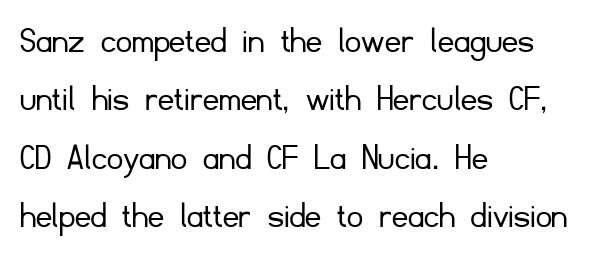
{"serif": "no", "italic": "no", "bold": "no", "weight": "light", "width": "normal", "stroke_contrast": "low", "x_height": "small", "monospaced": "no", "underline": "no", "align": "left", "line_spacing": "normal", "line_spacing_ratio": 1.5, "letter_spacing": "normal", "letter_spacing_em": 0.0, "glyph_px": 39}
